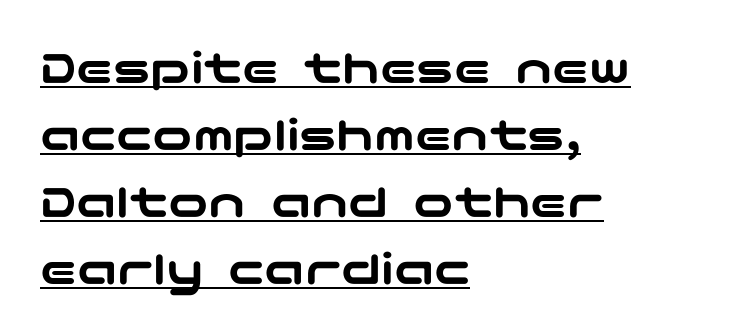
{"serif": "no", "italic": "no", "width": "wide", "stroke_contrast": "low", "x_height": "medium", "underline": "yes", "align": "left", "line_spacing": "normal", "line_spacing_ratio": 1.34, "letter_spacing": "normal", "letter_spacing_em": 0.0, "glyph_px": 50}
